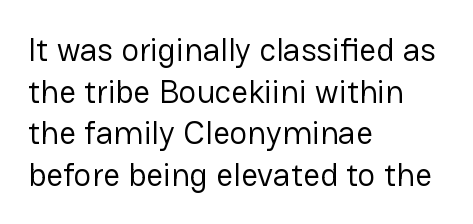
The image shows 33 px regular-weight sans-serif type, upright; set left-aligned, normal line spacing (1.26x), normal letter spacing, not underlined; low stroke contrast and a medium x-height.
